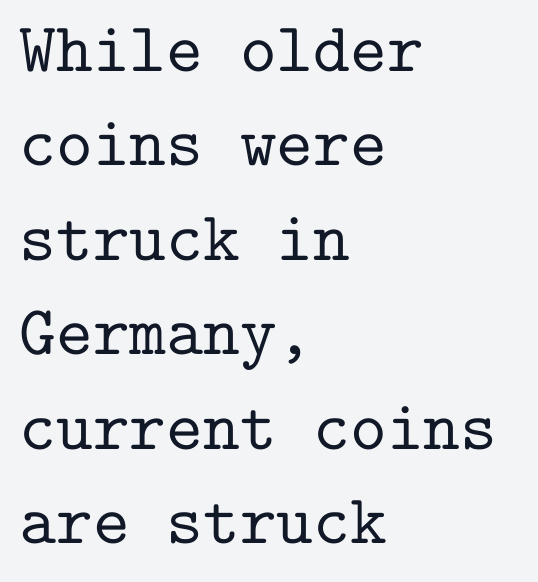
Unlike italic type, these characters show no tilt at all. Vertical spacing — default. Font category for this specimen: serif. The face used here is monospaced, like something from a code editor. Anything drawn beneath the words? Only blank space. The tracking reads as untouched default to a designer's eye.
